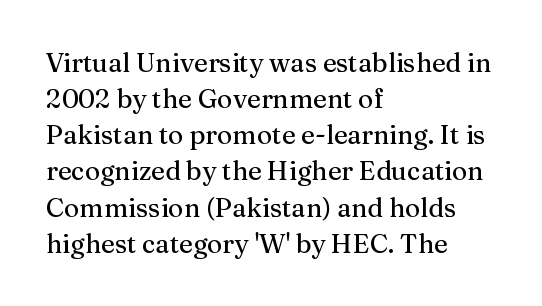
Q: Is the text italic (slanted)? A: No, it is upright.
Q: Is the text underlined? A: No.
Q: How is the paragraph aligned? A: Left-aligned.
Q: Is the spacing between letters normal or unusually wide? A: Normal.
Q: Is the spacing between lines tight, normal or loose? A: Normal.
